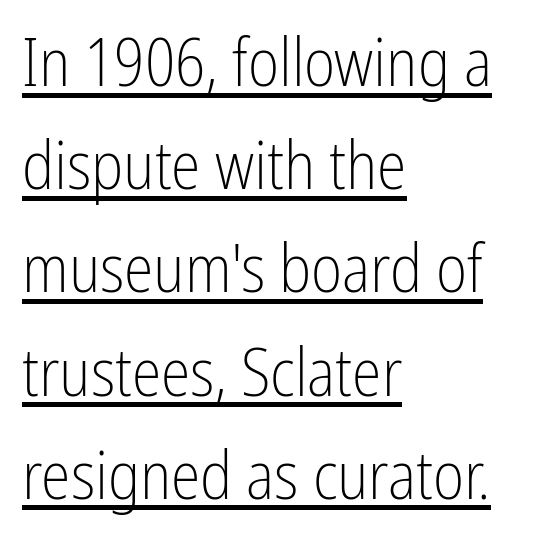
Note the varied advance widths — an 'i' is clearly narrower than an 'm'. Weight class: somewhere from thin through regular. Leading matches the norm, producing a regular column. The letters carry no serifs — their stems end cleanly without finishing strokes. The rendered words wear a rule along their underside. Ascenders rise straight up at ninety degrees.
